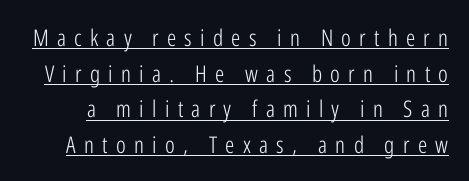
{"italic": "no", "bold": "no", "underline": "yes", "line_spacing": "normal", "line_spacing_ratio": 1.55, "letter_spacing": "wide", "letter_spacing_em": 0.36, "glyph_px": 23}
